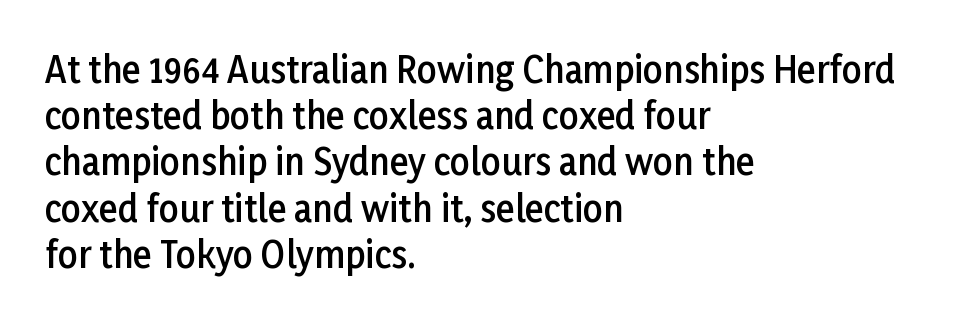
Vertical strokes here are truly vertical. Vertical spacing — default. The glyphs in this specimen are sans serif. The letterforms sit shoulder to shoulder at normal distance.
